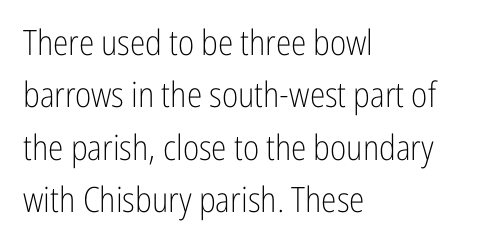
It's the straight-up-and-down kind of type. Line starts are locked; line ends wander. Compared with typical body copy, the letter spacing here is the same. Honestly, there is no underline to notice here at all.
